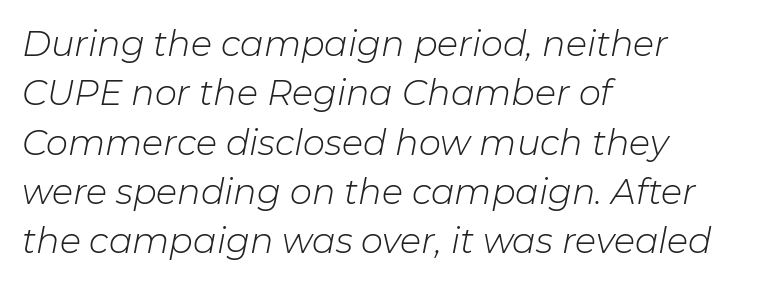
{"italic": "yes", "lean": "right", "slant_degrees": 11, "bold": "no", "weight": "light", "width": "normal", "stroke_contrast": "low", "x_height": "medium", "monospaced": "no", "underline": "no", "align": "left", "line_spacing": "normal", "line_spacing_ratio": 1.41, "letter_spacing": "normal", "letter_spacing_em": 0.0, "glyph_px": 35}
